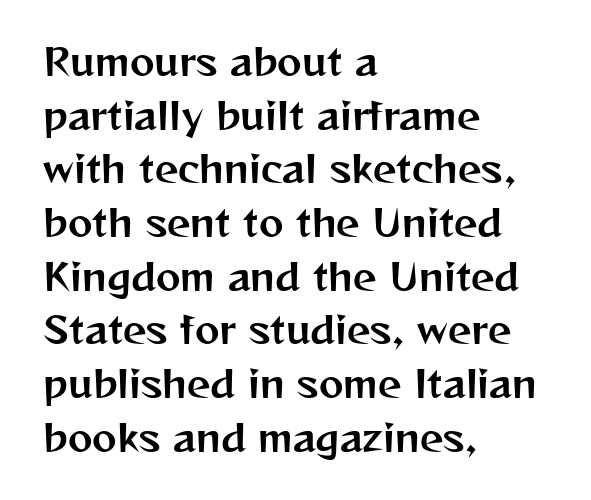
{"serif": "no", "italic": "no", "width": "normal", "stroke_contrast": "medium", "x_height": "medium", "monospaced": "no", "underline": "no", "align": "left", "line_spacing": "normal", "line_spacing_ratio": 1.45, "letter_spacing": "normal", "letter_spacing_em": 0.0, "glyph_px": 37}
